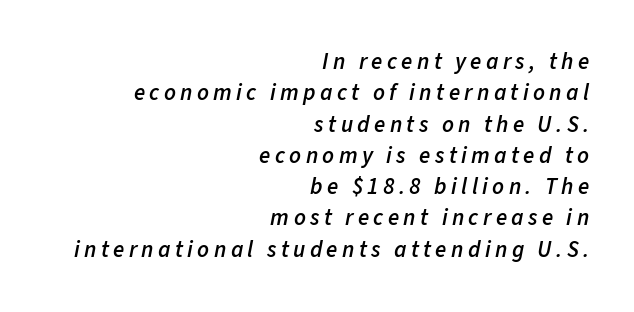
The image shows 23 px text type, italic (leaning right); set right-aligned, normal line spacing (1.36x), not underlined.
